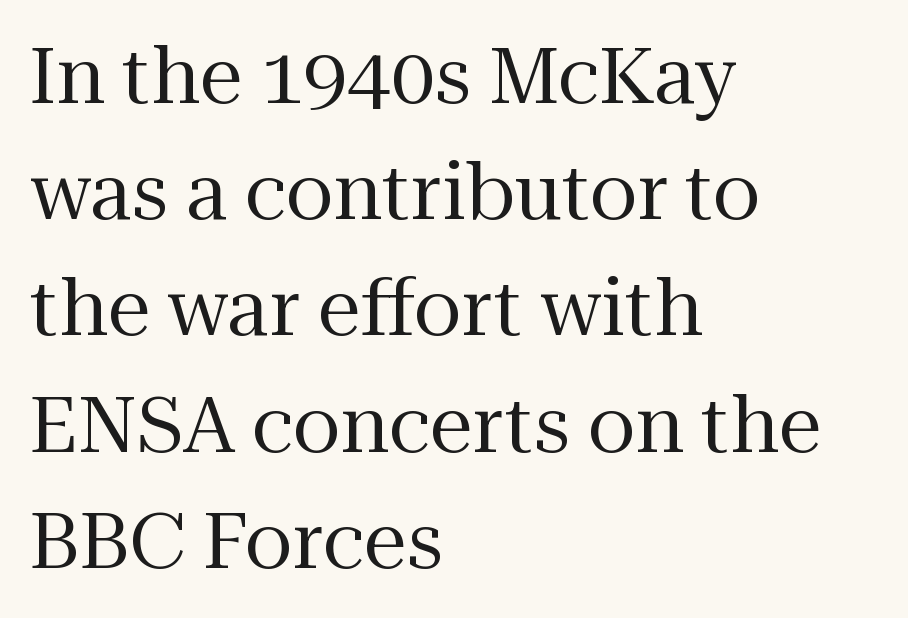
Unlike italic type, these characters show no tilt at all. The face used here is proportionally spaced, like ordinary book or web type. The characters are drawn with everyday or finer stroke widths. The leading is moderate, giving the passage an even texture.
